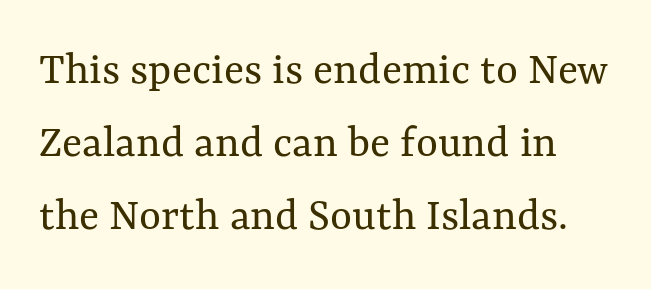
Q: Is the text bold? A: No.
Q: Is the text italic (slanted)? A: No, it is upright.
Q: Is the text underlined? A: No.
Q: Is the spacing between letters normal or unusually wide? A: Normal.
Q: Is the spacing between lines tight, normal or loose? A: Normal.
Q: Width (condensed, normal, or wide)? A: Normal.
Q: Stroke contrast? A: Medium.
Q: x-height? A: Medium.
Q: Monospaced? A: No.
